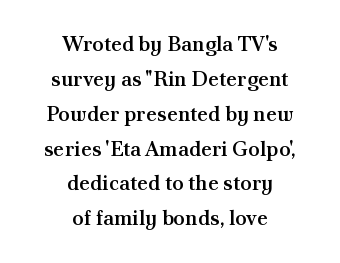
Q: Is the text bold? A: Semi-bold.
Q: Is the text italic (slanted)? A: No, it is upright.
Q: Is the text underlined? A: No.
Q: How is the paragraph aligned? A: Centered.
Q: Is the spacing between letters normal or unusually wide? A: Normal.
Q: Is the spacing between lines tight, normal or loose? A: Normal.
